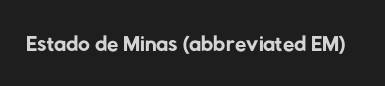
Q: Is the text bold? A: No.
Q: Is the typeface a serif or a sans-serif typeface? A: Sans-serif.
Q: Is the text underlined? A: No.
Q: Is the spacing between letters normal or unusually wide? A: Normal.
Q: Width (condensed, normal, or wide)? A: Normal.
Q: Stroke contrast? A: Low.
Q: x-height? A: Medium.
Q: Monospaced? A: No.
